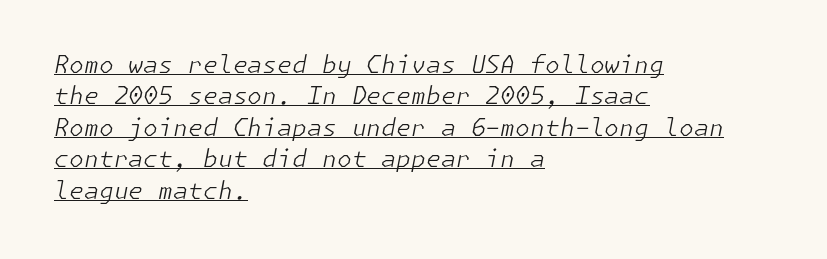
The image shows 24 px text type, italic (leaning right); set left-aligned, normal line spacing (1.31x), normal letter spacing, underlined.
